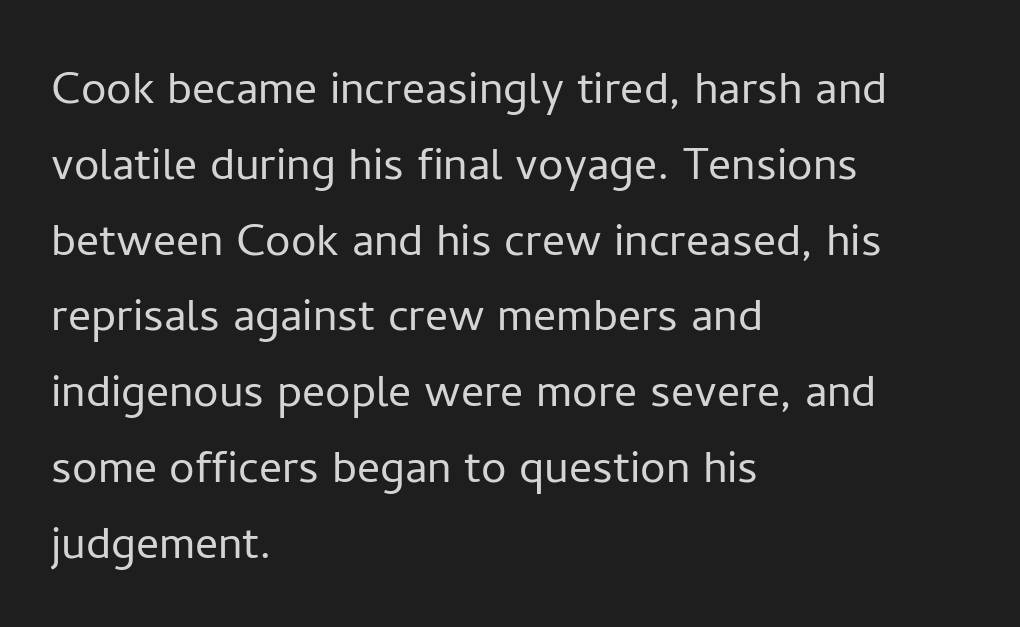
Q: Is the text bold? A: No.
Q: Is the text italic (slanted)? A: No, it is upright.
Q: Is the typeface a serif or a sans-serif typeface? A: Sans-serif.
Q: Is the text underlined? A: No.
Q: How is the paragraph aligned? A: Left-aligned.
Q: Is the spacing between letters normal or unusually wide? A: Normal.
Q: Is the spacing between lines tight, normal or loose? A: Normal.
Q: Width (condensed, normal, or wide)? A: Normal.
Q: Stroke contrast? A: Low.
Q: x-height? A: Medium.
Q: Monospaced? A: No.
